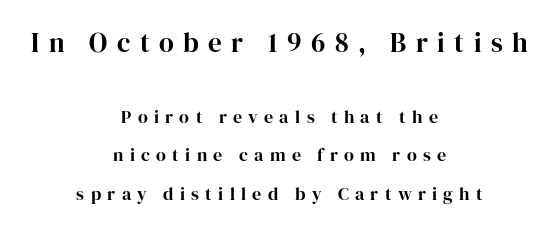
The image shows 27 px text type, upright; set centered, loose line spacing (2.13x), unusually wide letter spacing (+0.35 em), not underlined; the first (top) block is 1.5x larger.
